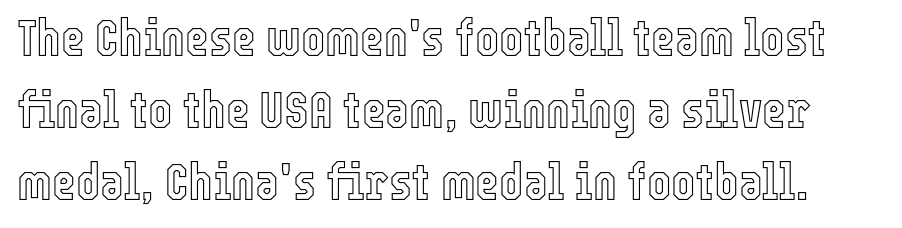
The image shows 51 px condensed type, upright; set normal line spacing (1.41x), normal letter spacing, not underlined; a medium x-height.
